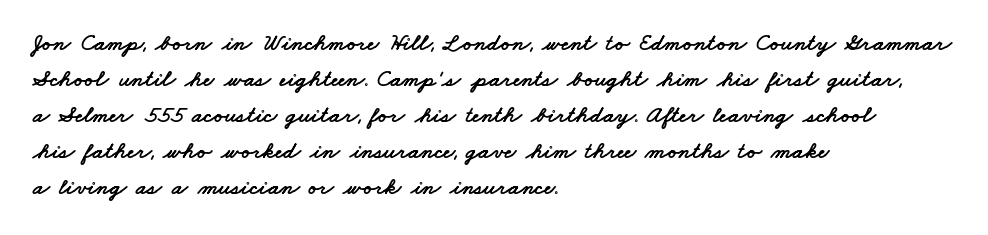
The space between consecutive lines is moderate. The typesetter chose a ragged-right arrangement here. Words appear dense and cohesive because spacing is normal. Letters rest on an invisible, unmarked baseline.
